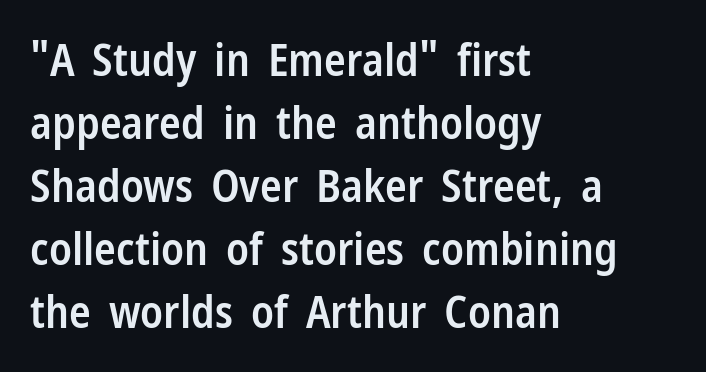
{"serif": "no", "italic": "no", "bold": "semi", "weight": "semibold", "width": "condensed", "stroke_contrast": "low", "x_height": "medium", "monospaced": "no", "underline": "no", "align": "left", "line_spacing": "normal", "line_spacing_ratio": 1.4, "letter_spacing": "normal", "letter_spacing_em": 0.0, "glyph_px": 45}
